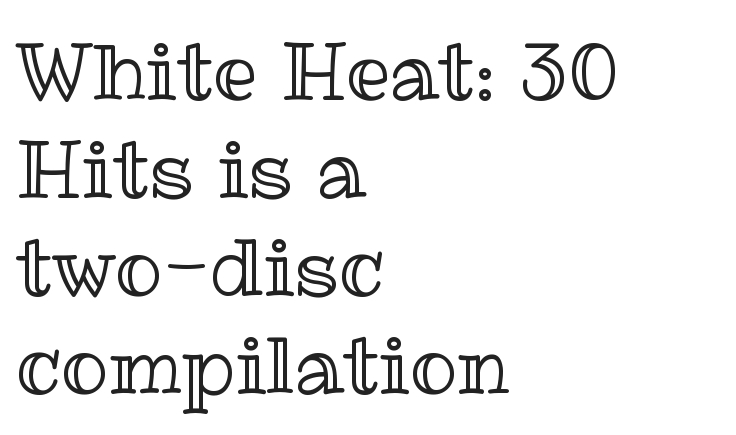
The image shows 79 px text type, upright; set left-aligned, line spacing 1.24x, normal letter spacing, not underlined; a medium x-height.
